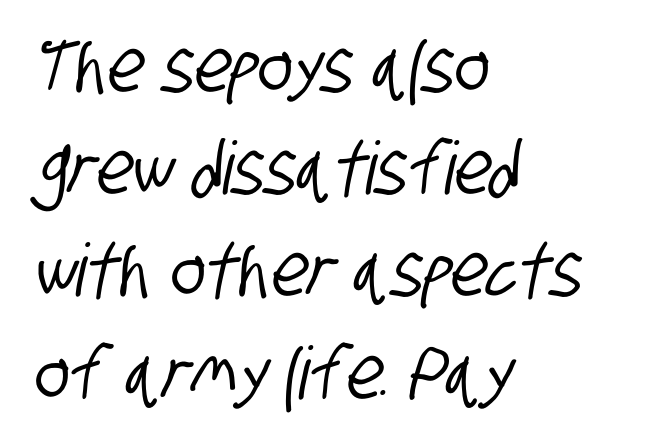
The image shows 73 px condensed sans-serif type; set left-aligned, normal line spacing (1.4x), normal letter spacing, not underlined; low stroke contrast and a large x-height.
